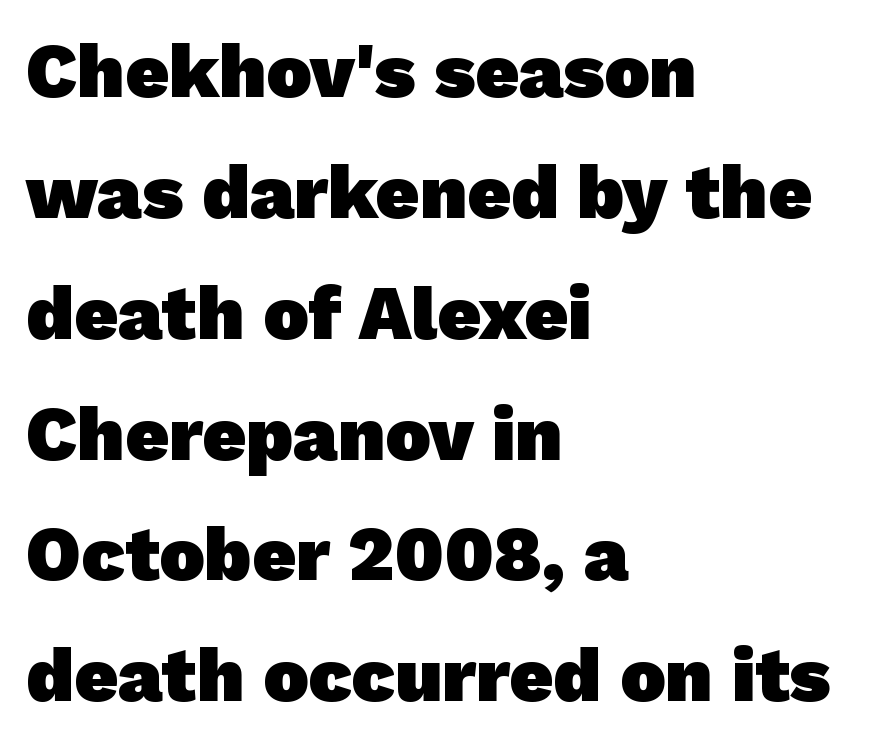
{"serif": "no", "bold": "yes", "weight": "heavy", "width": "normal", "stroke_contrast": "low", "x_height": "medium", "monospaced": "no", "underline": "no", "align": "left", "line_spacing": "normal", "line_spacing_ratio": 1.59, "letter_spacing": "normal", "letter_spacing_em": 0.0, "glyph_px": 76}
